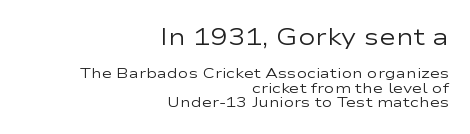
The image shows 23 px text type, upright; set right-aligned, tight line spacing (1.04x), normal letter spacing, not underlined; the first (top) block is 1.64x larger.
